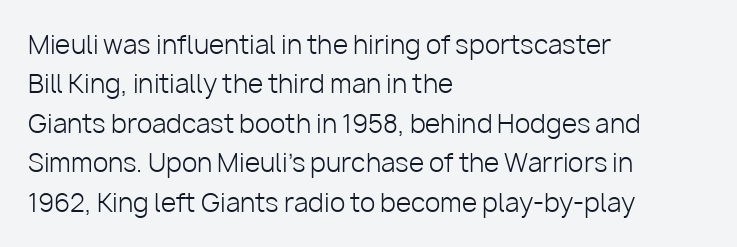
The image shows 25 px text type, upright; set left-aligned, normal line spacing (1.58x), normal letter spacing, not underlined.
